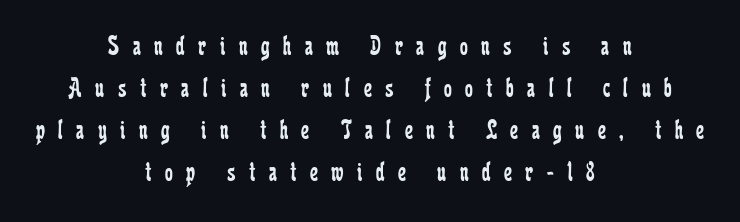
Each row of text sits above clean, open space. These glyphs show unthickened strokes, regular width or finer. Serifs: yes, visible at the terminals of the letterforms. Characters follow at a spacing far wider than the type designer built in. The leading is moderate, giving the passage an even texture. A centered setting, common on invitations and titles, is used for this passage.
